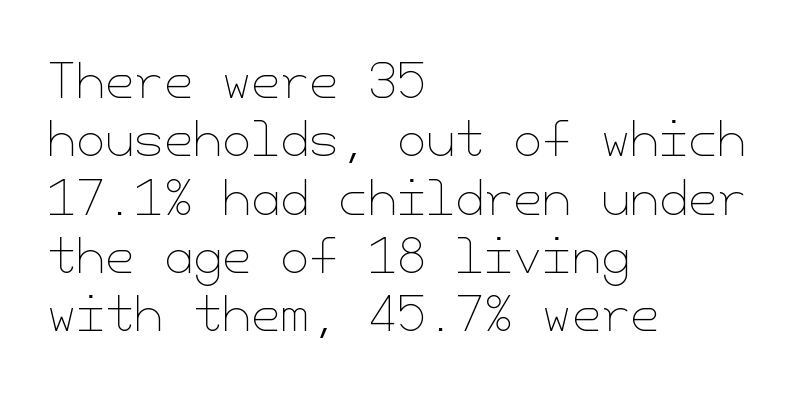
{"italic": "no", "bold": "no", "weight": "thin", "width": "normal", "stroke_contrast": "low", "x_height": "small", "underline": "no", "align": "left", "line_spacing_ratio": 1.24, "letter_spacing": "normal", "letter_spacing_em": 0.0, "glyph_px": 47}
